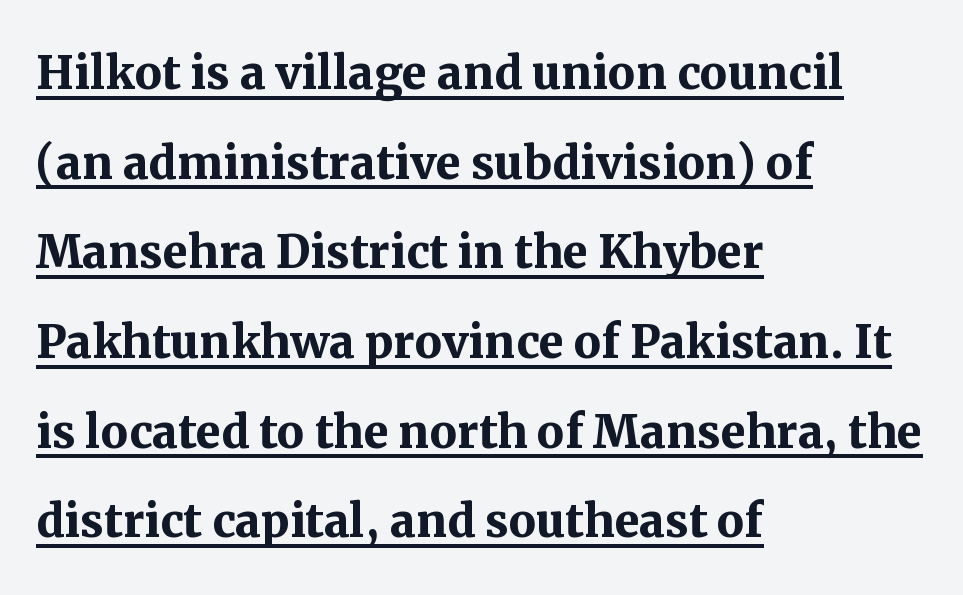
This sample uses plain, unmodified letter spacing. Pretty heavy lettering here — definitely bold. Do the characters align in a grid? No, the font is proportional. Stroke terminals: seriffed. The paragraph has a hard left edge and a soft right edge. Caption: lettering with a line underneath.
